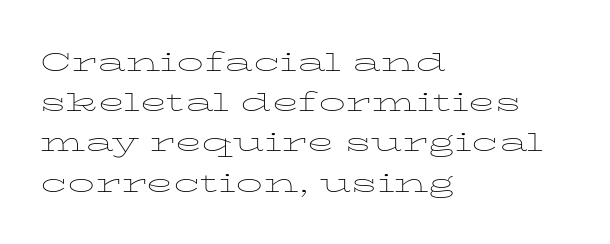
{"italic": "no", "bold": "no", "underline": "no", "align": "left", "line_spacing": "normal", "line_spacing_ratio": 1.49, "letter_spacing": "normal", "letter_spacing_em": 0.0, "glyph_px": 27}
